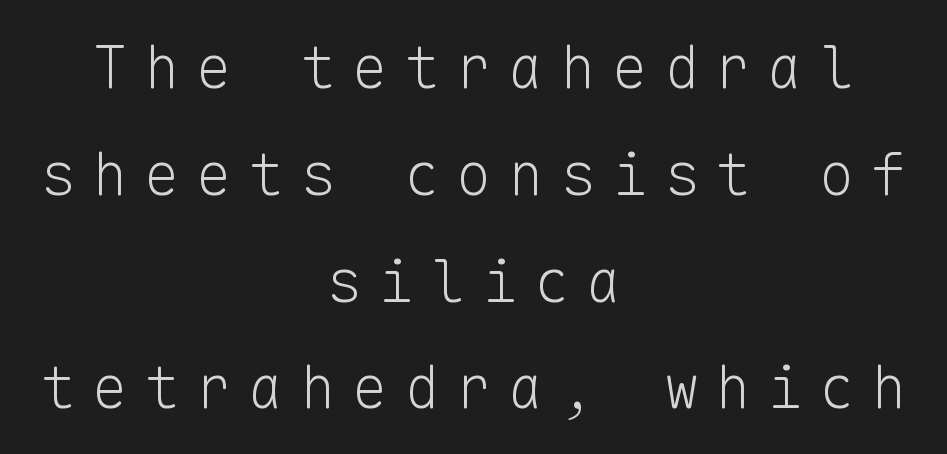
The image shows 59 px light sans-serif type, upright, monospaced; set centered, line spacing 1.81x, unusually wide letter spacing (+0.28 em), not underlined; low stroke contrast and a medium x-height.
